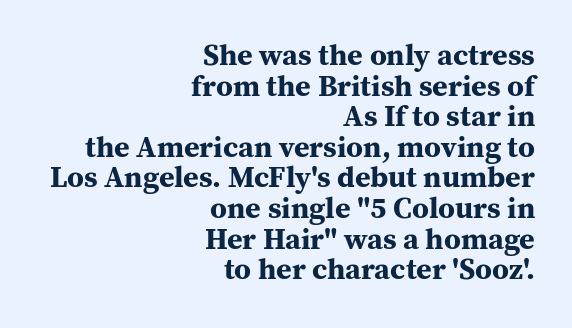
Which margin do the lines hug? The right one — the left edge is uneven. A typesetter would call this zero additional tracking. The typography opts for an upright posture over an oblique one. What kind of face is this? One with serifs. The face used here is proportionally spaced, like ordinary book or web type.
